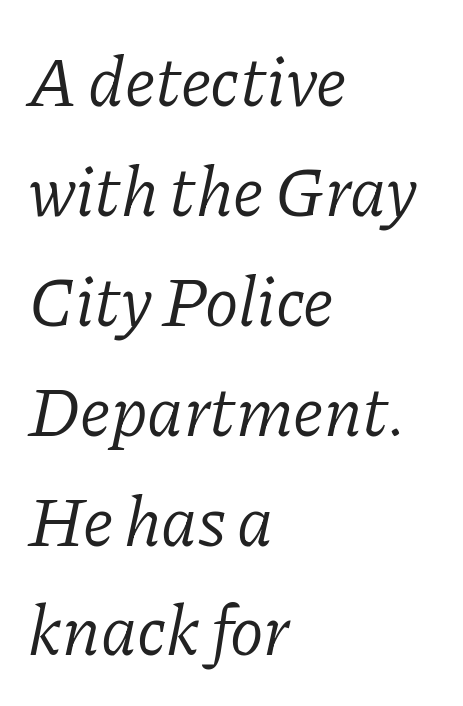
Q: Is the text bold? A: No.
Q: Is the text italic (slanted)? A: Yes, it leans right by about 11 degrees.
Q: Is the typeface a serif or a sans-serif typeface? A: Serif.
Q: Is the text underlined? A: No.
Q: How is the paragraph aligned? A: Left-aligned.
Q: Is the spacing between letters normal or unusually wide? A: Normal.
Q: Is the spacing between lines tight, normal or loose? A: Normal.
Q: Width (condensed, normal, or wide)? A: Normal.
Q: Stroke contrast? A: Low.
Q: x-height? A: Medium.
Q: Monospaced? A: No.
